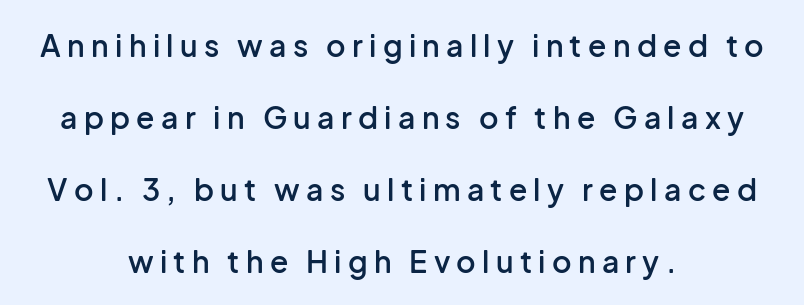
What's the leading like? Stretched, with rows far apart. In terms of posture, this sample is upright. Caption: multi-line text, centered on the measure. The letters are semibold — heavier than regular but short of a full bold.
